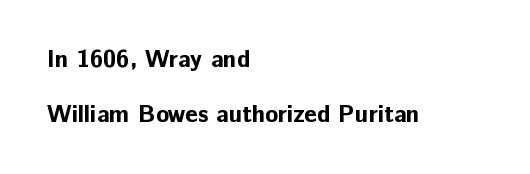
The letters sit at their default tracking, neither squeezed nor spread. Look at the stroke-to-counter ratio: heavy, a bold. Left-aligned paragraph, ragged on the right. These lines stand farther apart than default settings would place them. The strip under each line holds only bare page. These lines were composed using upright roman letters.
